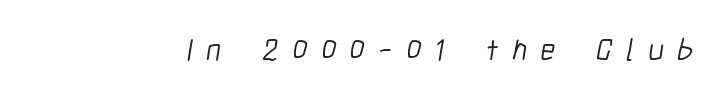
The face used here is proportionally spaced, like ordinary book or web type. Grotesque or geometric, the face here clearly has no serifs. Type without underlining. Nothing heavy about these letters — not bold at all.
